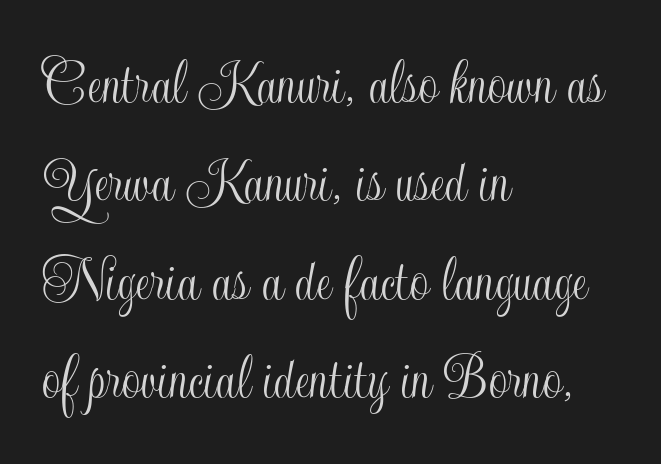
{"width": "condensed", "x_height": "small", "monospaced": "no", "underline": "no", "align": "left", "line_spacing": "normal", "line_spacing_ratio": 1.49, "letter_spacing": "normal", "letter_spacing_em": 0.0, "glyph_px": 66}
